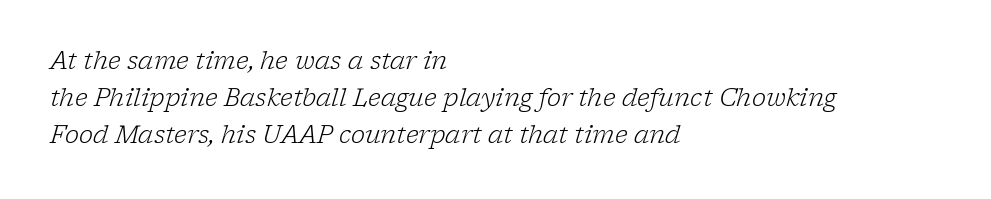
{"italic": "yes", "lean": "right", "slant_degrees": 17, "bold": "no", "underline": "no", "align": "left", "line_spacing": "normal", "line_spacing_ratio": 1.54, "letter_spacing": "normal", "letter_spacing_em": 0.0, "glyph_px": 24}
